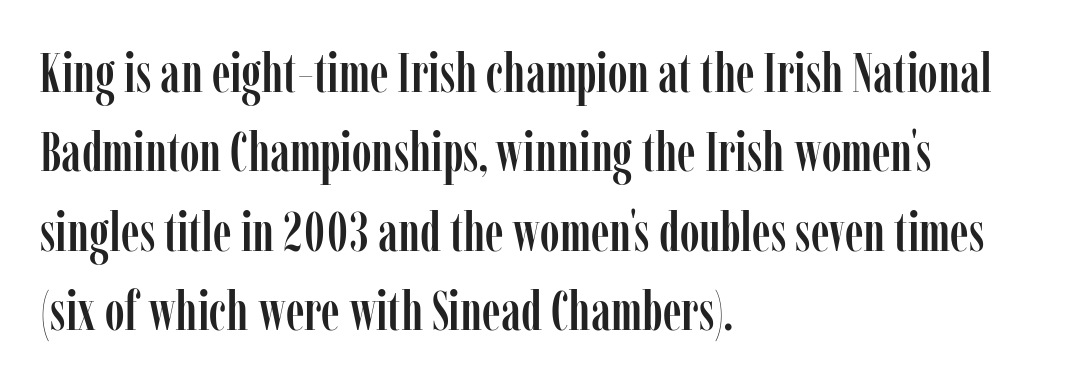
The space beneath each line is pristine and unruled. This sample has the flowing, uneven cadence of proportional lettering. In terms of posture, this sample is upright. Are there feet on the stems? There are — it's a serif.
